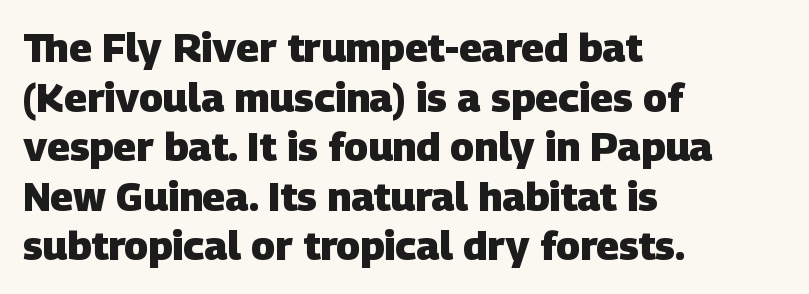
If you drew a ruler down the left edge, every line would touch it. Character widths vary here, with narrow letters taking less room than wide ones. Look at the tracking — it's just the regular setting, nothing added. Words float on clear page, feet unadorned.
